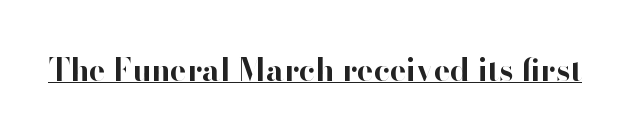
Italic: no, the glyphs are upright roman. This is sans-serif lettering, the kind often seen on screens and signage. The face used here is proportionally spaced, like ordinary book or web type. The sample's only ornament is a line tracing under the words. The line texture is even and compact thanks to regular tracking. Is the type bold? Yes — the strokes are clearly thick and heavy.
